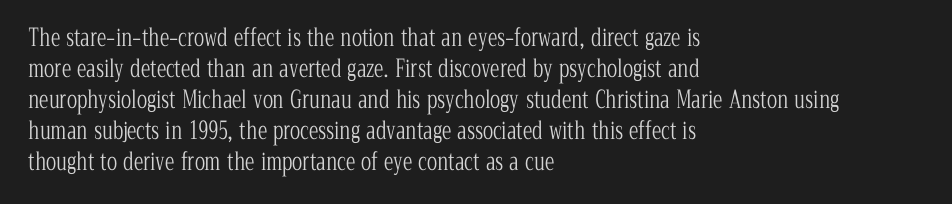
The image shows 24 px text type, upright; set left-aligned, normal line spacing (1.29x), normal letter spacing, not underlined.
